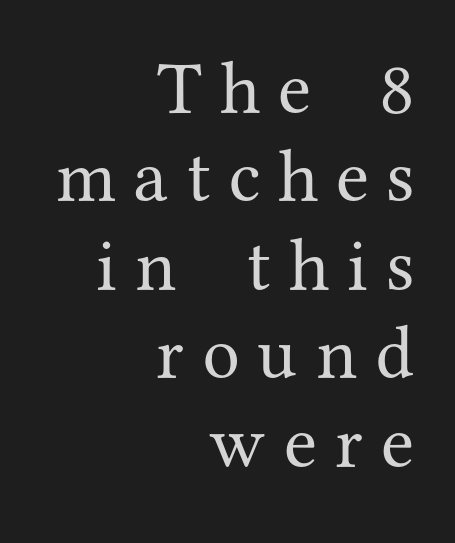
Q: Is the text bold? A: No.
Q: Is the text italic (slanted)? A: No, it is upright.
Q: Is the typeface a serif or a sans-serif typeface? A: Serif.
Q: Is the text underlined? A: No.
Q: How is the paragraph aligned? A: Right-aligned.
Q: Is the spacing between letters normal or unusually wide? A: Unusually wide.
Q: Width (condensed, normal, or wide)? A: Normal.
Q: Stroke contrast? A: Medium.
Q: x-height? A: Medium.
Q: Monospaced? A: No.
